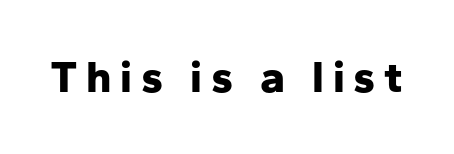
Here the designer chose a conventional face with non-uniform glyph widths. You can tell it's not italic because the verticals are truly vertical. Typesetter's note: full bold, strokes at maximum text heaviness. Nothing sits at the stroke ends, so this counts as sans-serif. Quick note: underline off.
